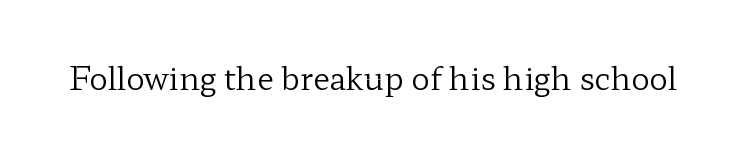
Character widths vary here, with narrow letters taking less room than wide ones. Only glyphs here, with clear space below each row. Little horizontal feet cap the strokes, marking this as serif type. Posture: vertical.
